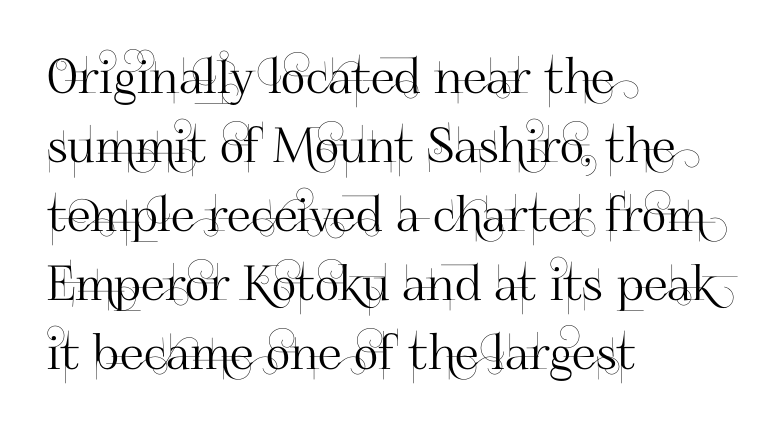
Q: Is the text italic (slanted)? A: No, it is upright.
Q: Is the typeface a serif or a sans-serif typeface? A: Sans-serif.
Q: Is the text underlined? A: No.
Q: How is the paragraph aligned? A: Left-aligned.
Q: Is the spacing between letters normal or unusually wide? A: Normal.
Q: Is the spacing between lines tight, normal or loose? A: Normal.
Q: Width (condensed, normal, or wide)? A: Normal.
Q: Stroke contrast? A: High.
Q: x-height? A: Small.
Q: Monospaced? A: No.
